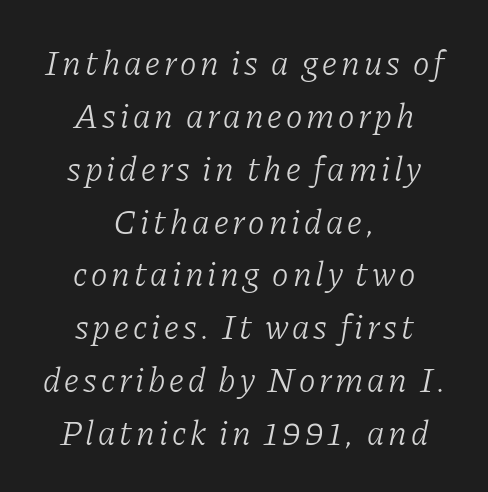
The lines sit at an ordinary, default distance from one another. Stroke thickness stays within the range of a standard reading face or lighter. The typesetter chose a symmetrical, centered arrangement here. Check under the words: just untouched page. Yep, those are serifs on the letters. This sample has the flowing, uneven cadence of proportional lettering.
